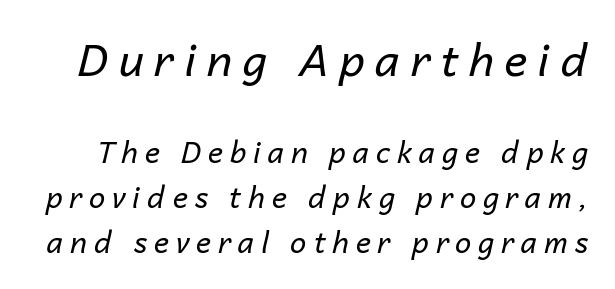
Q: Is the text bold? A: No.
Q: Is the text italic (slanted)? A: Yes, it leans right by about 14 degrees.
Q: Is the text underlined? A: No.
Q: Is the spacing between letters normal or unusually wide? A: Unusually wide.
Q: Is the spacing between lines tight, normal or loose? A: Normal.
Q: Which block of text is set in a larger size, the first (top) or the second (bottom)? A: The first (top) one.
Q: Width (condensed, normal, or wide)? A: Normal.
Q: Stroke contrast? A: Low.
Q: x-height? A: Medium.
Q: Monospaced? A: No.
